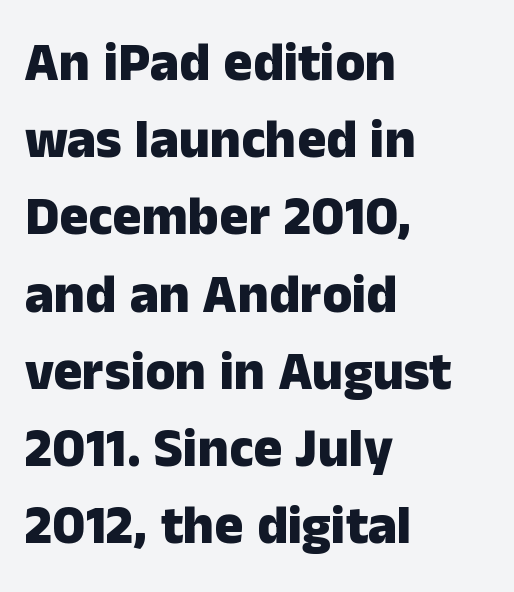
{"serif": "no", "italic": "no", "bold": "yes", "weight": "heavy", "width": "normal", "stroke_contrast": "low", "x_height": "medium", "monospaced": "no", "underline": "no", "align": "left", "line_spacing": "normal", "line_spacing_ratio": 1.43, "letter_spacing": "normal", "letter_spacing_em": 0.0, "glyph_px": 54}
